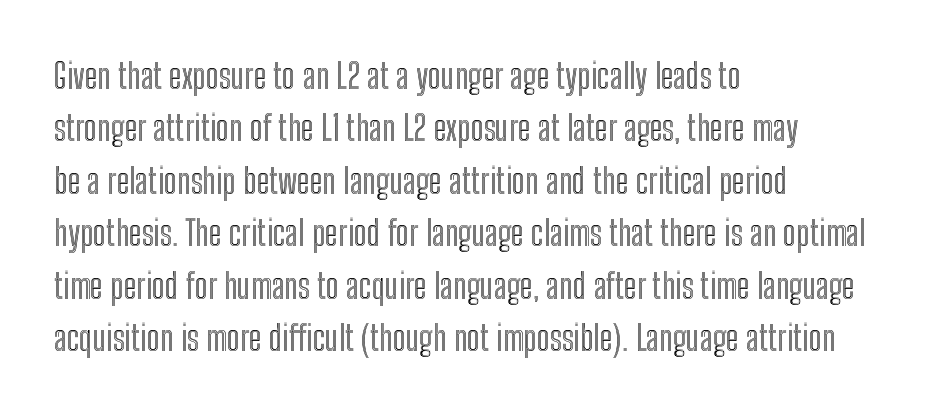
Just letters on the line, the space beneath them empty. Honestly, the row spacing looks completely unremarkable. Notice how the stems are strictly vertical — no italics here. The lines are quadded left. Tracking here is standard; glyphs follow each other at the usual distance.
